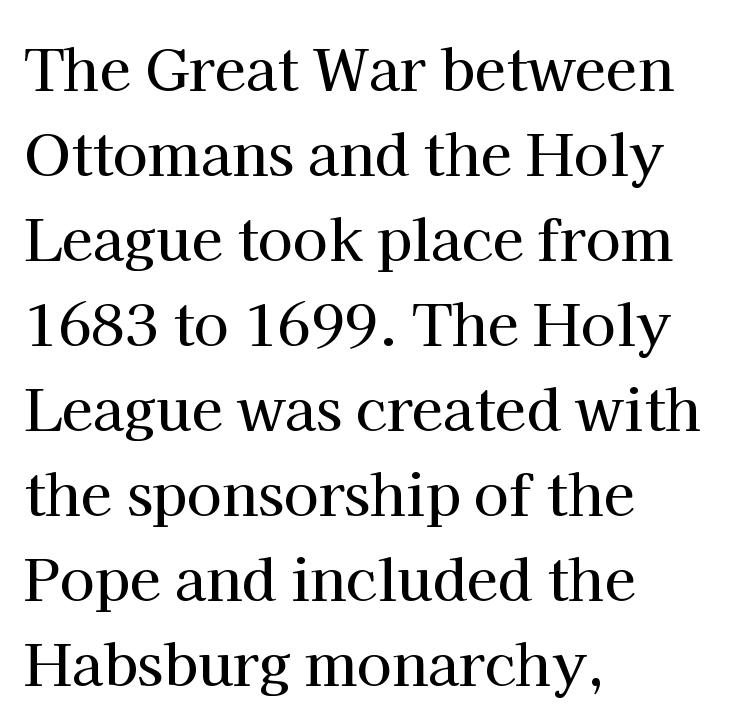
{"serif": "yes", "italic": "no", "width": "normal", "stroke_contrast": "high", "x_height": "medium", "monospaced": "no", "underline": "no", "align": "left", "line_spacing": "normal", "line_spacing_ratio": 1.49, "letter_spacing": "normal", "letter_spacing_em": 0.0, "glyph_px": 57}
